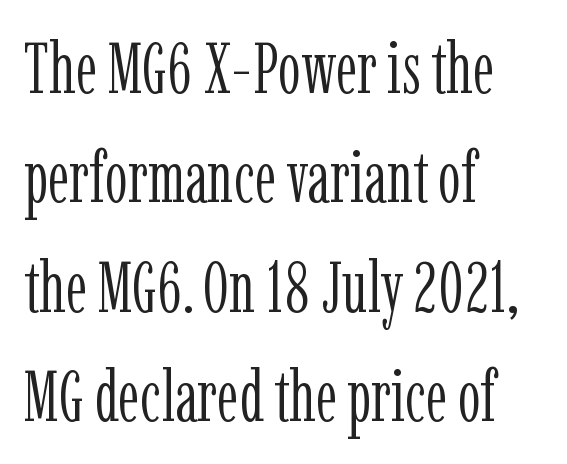
{"serif": "yes", "italic": "no", "bold": "no", "weight": "light", "width": "condensed", "stroke_contrast": "low", "x_height": "medium", "monospaced": "no", "underline": "no", "align": "left", "line_spacing": "normal", "line_spacing_ratio": 1.52, "letter_spacing": "normal", "letter_spacing_em": 0.0, "glyph_px": 72}
